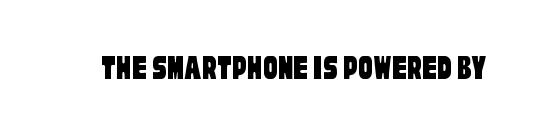
The rendering shows plain stroke endings on the letterforms — a sans-serif design. Does extra space separate the letters? No, they use regular spacing. The rendering uses natural spacing where letterforms have individual widths. Lines of text with bare space underneath.
